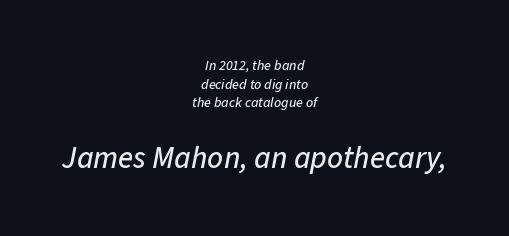
{"italic": "yes", "lean": "right", "slant_degrees": 11, "width": "normal", "stroke_contrast": "low", "x_height": "medium", "monospaced": "no", "underline": "no", "align": "center", "line_spacing": "normal", "line_spacing_ratio": 1.33, "letter_spacing": "normal", "letter_spacing_em": 0.0, "larger_block": "second", "size_ratio": 2.21, "glyph_px": 31}
